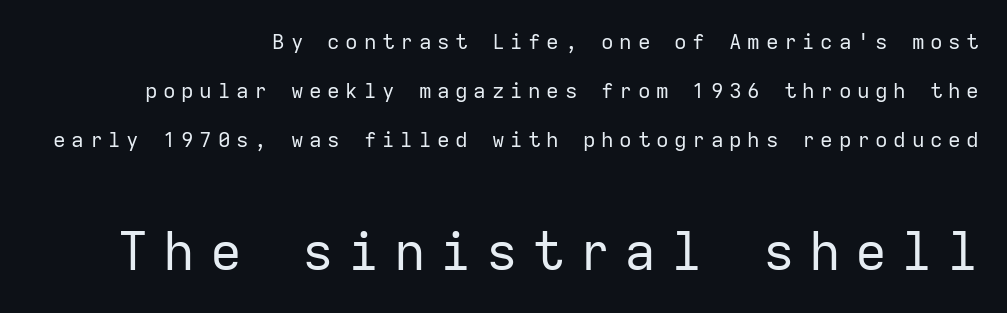
Q: Is the text bold? A: No.
Q: Is the text italic (slanted)? A: No, it is upright.
Q: Is the typeface a serif or a sans-serif typeface? A: Sans-serif.
Q: Is the text underlined? A: No.
Q: How is the paragraph aligned? A: Right-aligned.
Q: Is the spacing between letters normal or unusually wide? A: Unusually wide.
Q: Is the spacing between lines tight, normal or loose? A: Loose.
Q: Which block of text is set in a larger size, the first (top) or the second (bottom)? A: The second (bottom) one.
Q: Width (condensed, normal, or wide)? A: Normal.
Q: Stroke contrast? A: Low.
Q: x-height? A: Medium.
Q: Monospaced? A: Yes.
